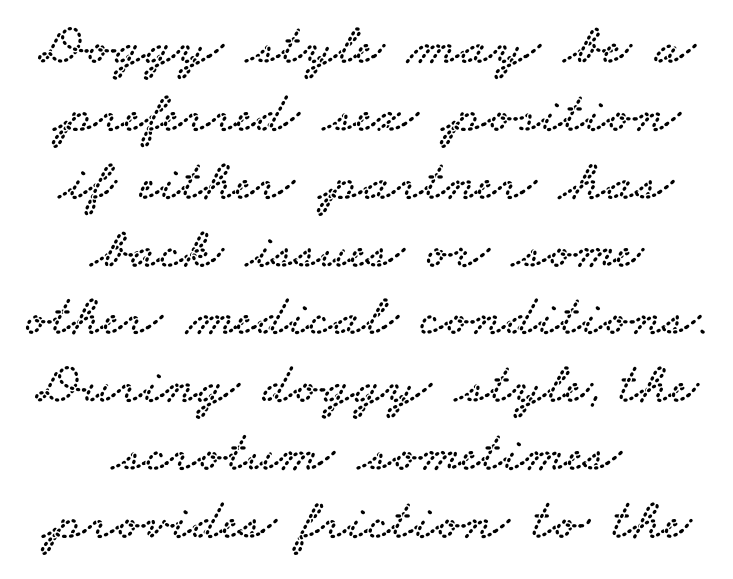
Is this a fixed-width face? No — the glyphs have proportional, varying widths. Students, observe: this is what under-led, compact text looks like. The specimen omits any rule beneath the text block's lines. Horizontal alignment here is central, giving a formal, balanced look. Short note: letters normally spaced.
